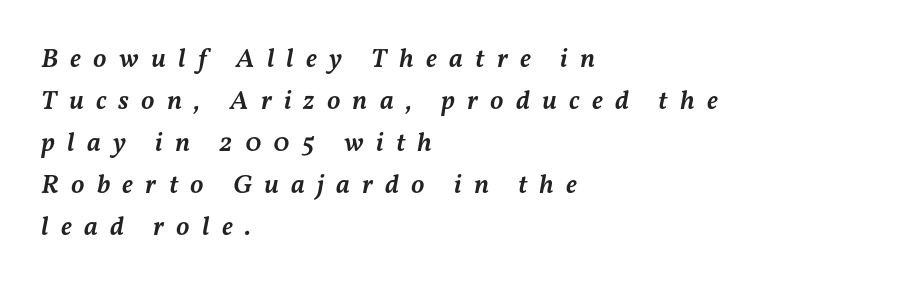
{"italic": "yes", "lean": "right", "slant_degrees": 11, "bold": "semi", "underline": "no", "align": "left", "line_spacing": "normal", "line_spacing_ratio": 1.56, "letter_spacing": "wide", "letter_spacing_em": 0.45, "glyph_px": 27}
